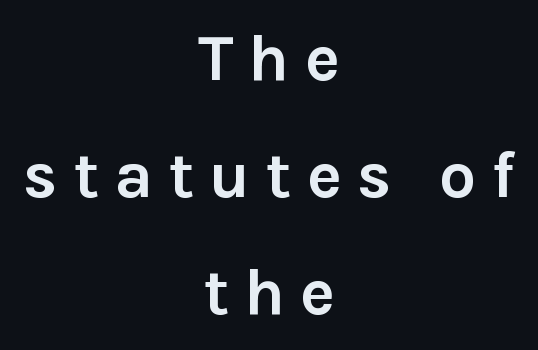
{"serif": "no", "italic": "no", "bold": "yes", "weight": "semibold", "width": "normal", "stroke_contrast": "low", "x_height": "medium", "monospaced": "no", "underline": "no", "align": "center", "line_spacing_ratio": 1.77, "letter_spacing": "wide", "letter_spacing_em": 0.23, "glyph_px": 66}
